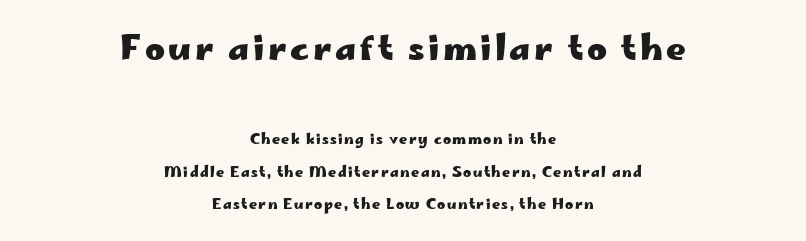
Serif or sans? Sans — the stroke terminals are bare. The composition opens big and finishes small. Has an underline been added? It has not. A full-strength bold gives these letters their thick strokes. You can tell it's not italic because the verticals are truly vertical. The passage is arranged like a title page — every line centered.
